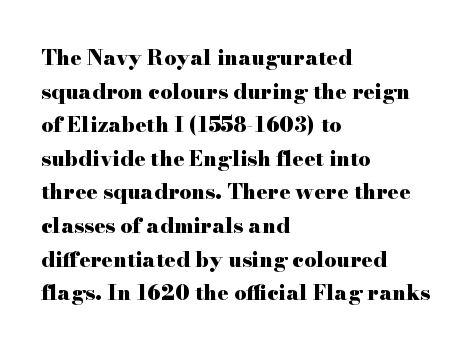
This sample uses plain, unmodified letter spacing. The lines are quadded left. If you measured baseline to baseline, you'd find a middling distance. A dark, heavy texture on the line: the type is bold. Unmarked baselines from the first word to the last.
